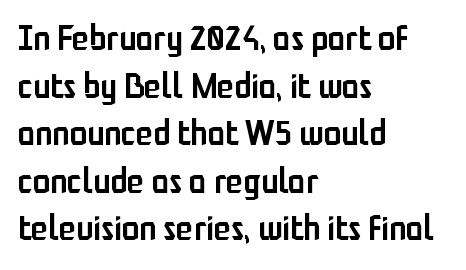
{"serif": "no", "italic": "no", "bold": "semi", "weight": "semibold", "width": "condensed", "stroke_contrast": "low", "x_height": "medium", "monospaced": "no", "underline": "no", "align": "left", "line_spacing": "normal", "line_spacing_ratio": 1.36, "letter_spacing": "normal", "letter_spacing_em": 0.0, "glyph_px": 35}
